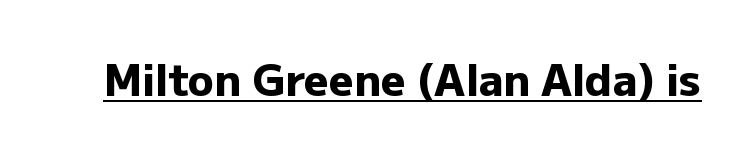
The image shows 43 px heavy sans-serif type, upright; set normal letter spacing, underlined; low stroke contrast and a medium x-height.
